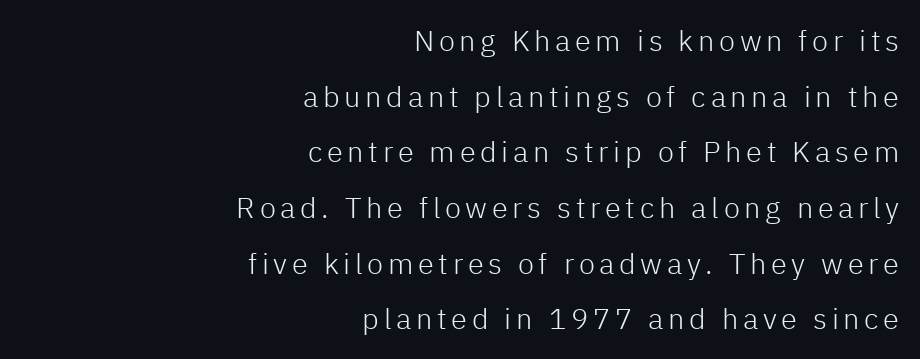
Q: Is the text bold? A: No.
Q: Is the text italic (slanted)? A: No, it is upright.
Q: Is the typeface a serif or a sans-serif typeface? A: Sans-serif.
Q: Is the text underlined? A: No.
Q: How is the paragraph aligned? A: Right-aligned.
Q: Is the spacing between lines tight, normal or loose? A: Loose.
Q: Width (condensed, normal, or wide)? A: Normal.
Q: Stroke contrast? A: Low.
Q: x-height? A: Medium.
Q: Monospaced? A: No.
